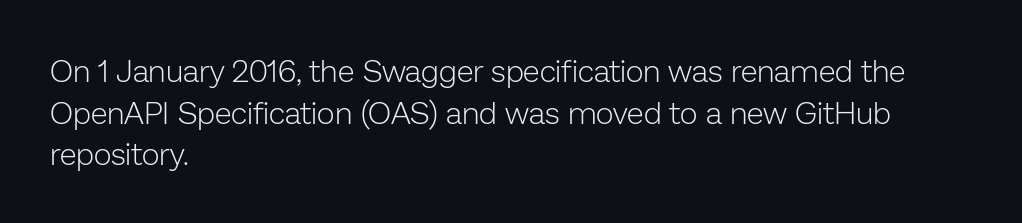
The type is set solid horizontally, with unmodified tracking. Weight: regular or lighter. A student would call this left alignment; a typographer would say flush left, rag right. Observe the absence of serifs on each vertical stroke in this sample. Ordinary non-slanted type is in use. The letters advance in unequal steps, a hallmark of proportional type.
